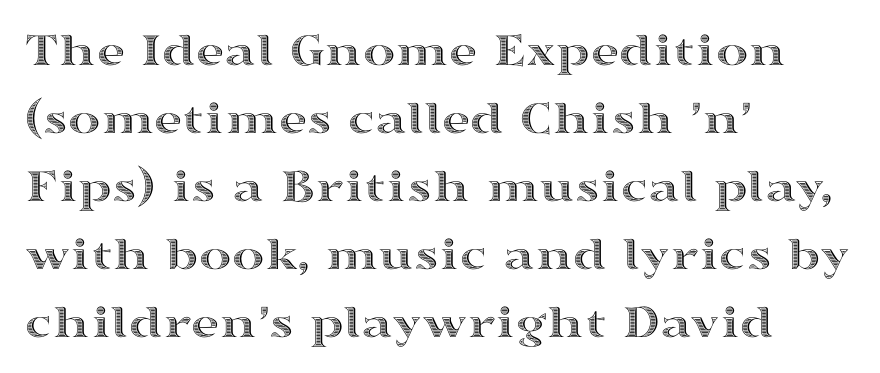
Q: Is the text italic (slanted)? A: No, it is upright.
Q: Is the text underlined? A: No.
Q: How is the paragraph aligned? A: Left-aligned.
Q: Is the spacing between letters normal or unusually wide? A: Normal.
Q: Is the spacing between lines tight, normal or loose? A: Normal.
Q: Width (condensed, normal, or wide)? A: Wide.
Q: x-height? A: Medium.
Q: Monospaced? A: No.
